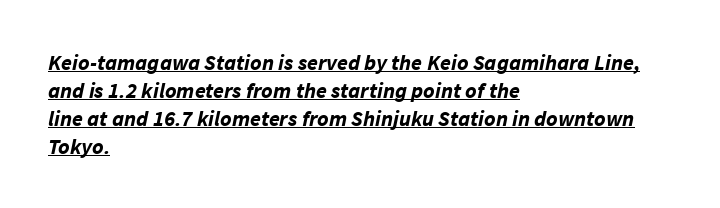
{"italic": "yes", "lean": "right", "slant_degrees": 11, "bold": "yes", "underline": "yes", "align": "left", "line_spacing": "normal", "line_spacing_ratio": 1.27, "letter_spacing": "normal", "letter_spacing_em": 0.0, "glyph_px": 22}
